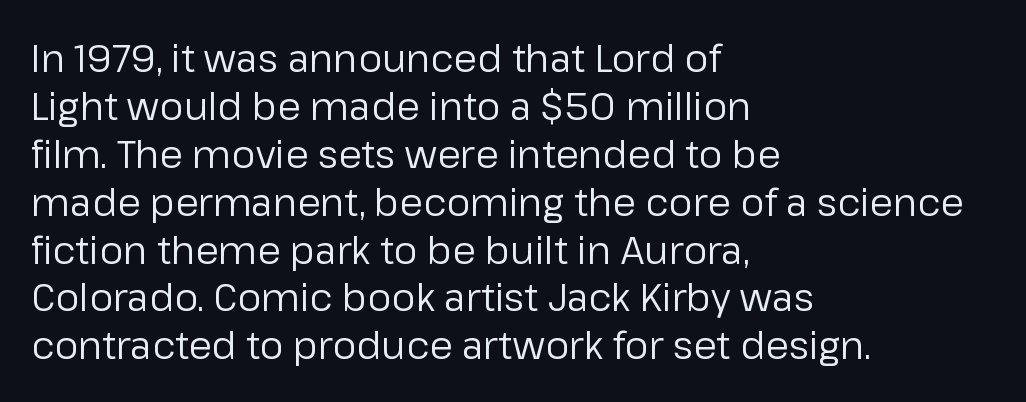
Vertical strokes here are truly vertical. Here the designer chose a conventional face with non-uniform glyph widths. A light-to-regular cut is what we see here. If you drew a ruler down the left edge, every line would touch it. The rendering keeps characters at their native spacing. Check where the strokes stop: nothing finishes them off — pure sans.
